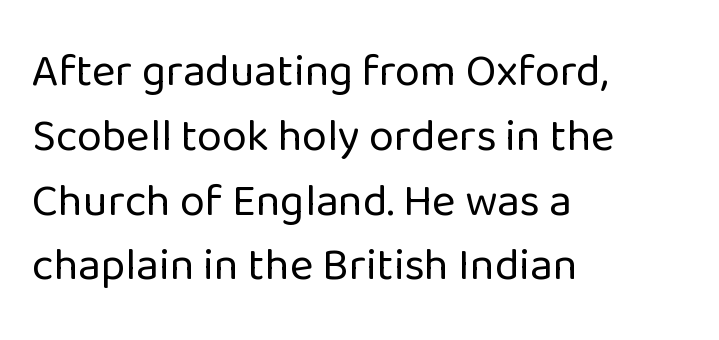
{"serif": "no", "italic": "no", "bold": "no", "weight": "regular", "width": "normal", "stroke_contrast": "low", "x_height": "medium", "monospaced": "no", "underline": "no", "align": "left", "line_spacing": "normal", "line_spacing_ratio": 1.44, "letter_spacing": "normal", "letter_spacing_em": 0.0, "glyph_px": 45}
